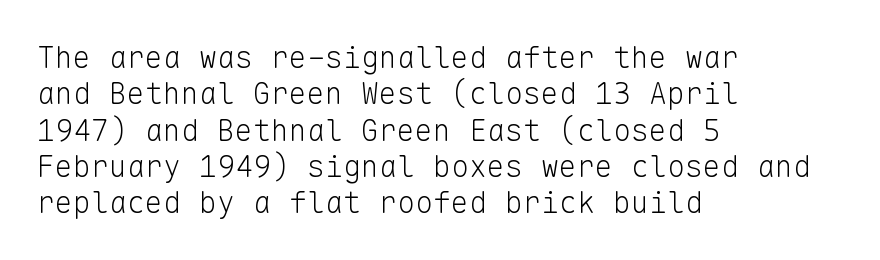
The image shows 30 px light sans-serif type, upright, monospaced; set left-aligned, line spacing 1.21x, normal letter spacing, not underlined; low stroke contrast and a medium x-height.
